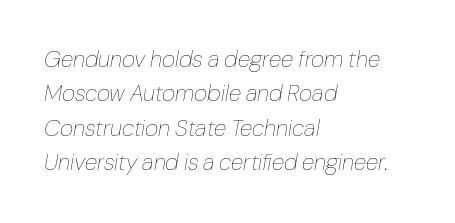
Q: Is the text bold? A: No.
Q: Is the text italic (slanted)? A: Yes, it leans right by about 10 degrees.
Q: Is the text underlined? A: No.
Q: How is the paragraph aligned? A: Left-aligned.
Q: Is the spacing between letters normal or unusually wide? A: Normal.
Q: Is the spacing between lines tight, normal or loose? A: Normal.
